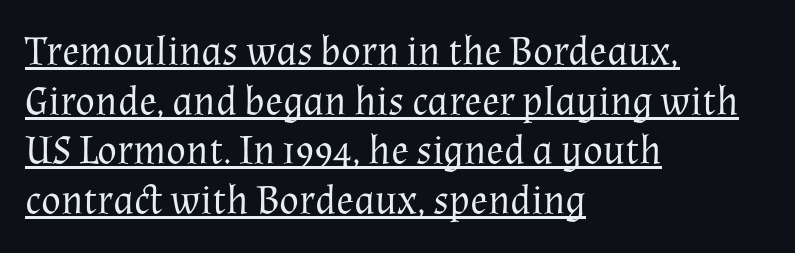
{"serif": "yes", "italic": "no", "bold": "no", "weight": "regular", "width": "normal", "stroke_contrast": "medium", "x_height": "medium", "monospaced": "no", "underline": "yes", "align": "left", "line_spacing_ratio": 1.21, "letter_spacing": "normal", "letter_spacing_em": 0.0, "glyph_px": 41}
